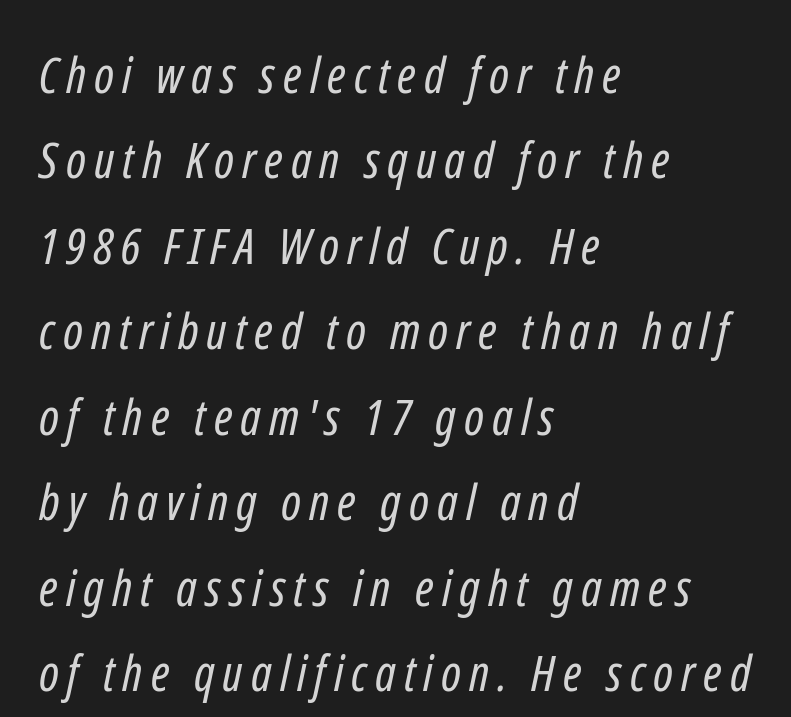
{"serif": "no", "bold": "no", "weight": "regular", "width": "condensed", "stroke_contrast": "low", "x_height": "medium", "monospaced": "no", "underline": "no", "align": "left", "line_spacing_ratio": 1.71, "glyph_px": 50}
